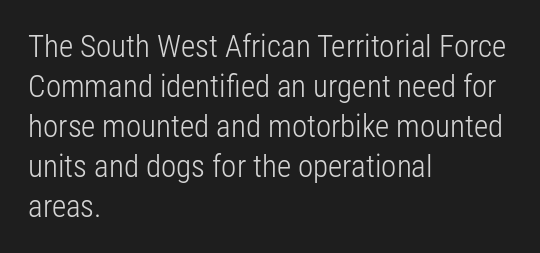
{"serif": "no", "italic": "no", "bold": "no", "weight": "light", "width": "condensed", "stroke_contrast": "low", "x_height": "medium", "monospaced": "no", "underline": "no", "align": "left", "line_spacing": "normal", "line_spacing_ratio": 1.29, "letter_spacing": "normal", "letter_spacing_em": 0.0, "glyph_px": 31}
